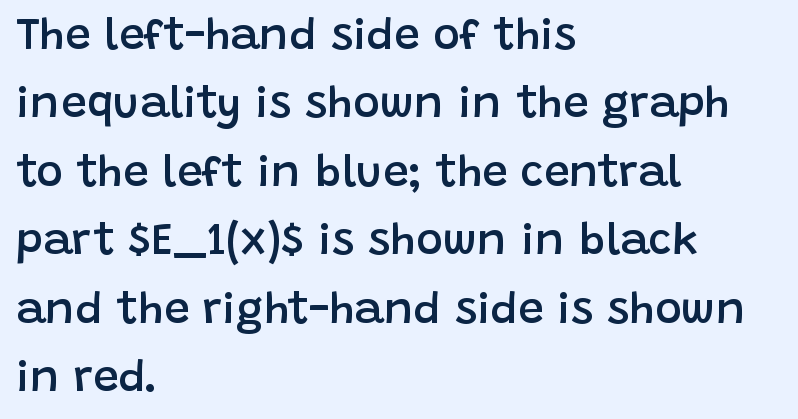
{"serif": "no", "italic": "no", "bold": "semi", "weight": "semibold", "width": "normal", "stroke_contrast": "low", "x_height": "large", "monospaced": "no", "underline": "no", "align": "left", "line_spacing": "normal", "line_spacing_ratio": 1.52, "letter_spacing": "normal", "letter_spacing_em": 0.0, "glyph_px": 45}
